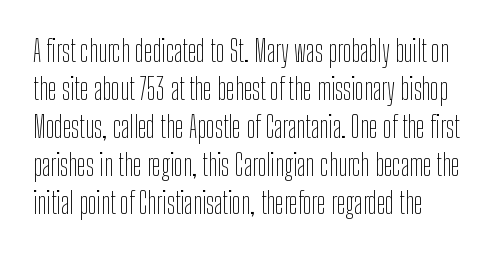
Heft: none added — not bold. The passage shown is typed in a proportional face where columns would drift. The foot of each line stays bare and open. I'd call this a sans setting — the letters go barefoot. The letters stand straight up with perfectly vertical stems. The typesetter chose a ragged-right arrangement here.
